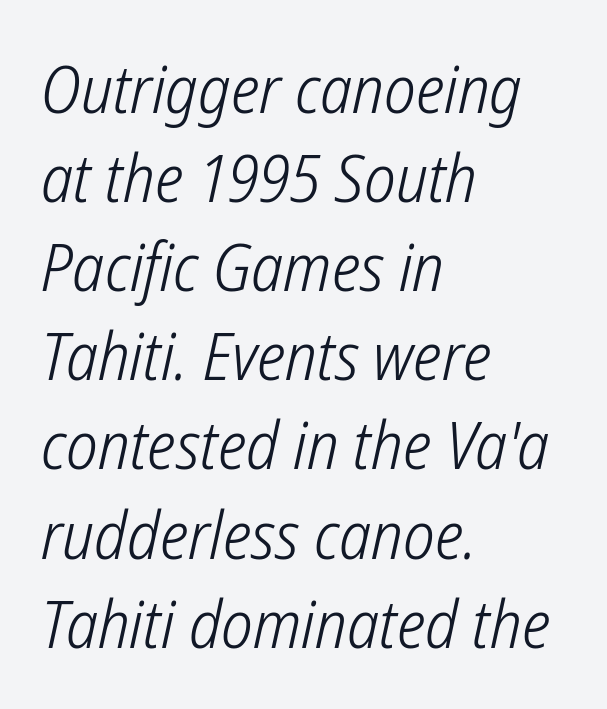
The setting favours the left margin, as ordinary paragraphs usually do. The letterforms sit at book weight or below. The block of text has a typical density, with ordinary space between rows. Each word holds together tightly as a unit, with standard inter-letter gaps.
